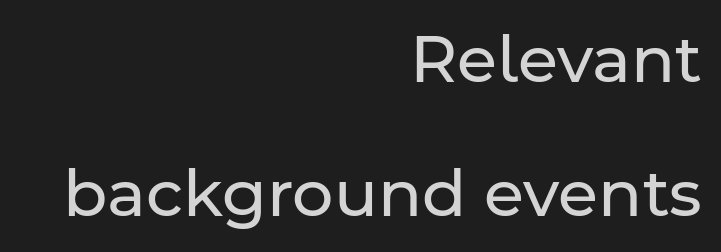
{"serif": "no", "italic": "no", "bold": "no", "weight": "regular", "width": "normal", "stroke_contrast": "low", "x_height": "medium", "monospaced": "no", "underline": "no", "align": "right", "line_spacing": "loose", "line_spacing_ratio": 2.06, "letter_spacing": "normal", "letter_spacing_em": 0.0, "glyph_px": 65}
